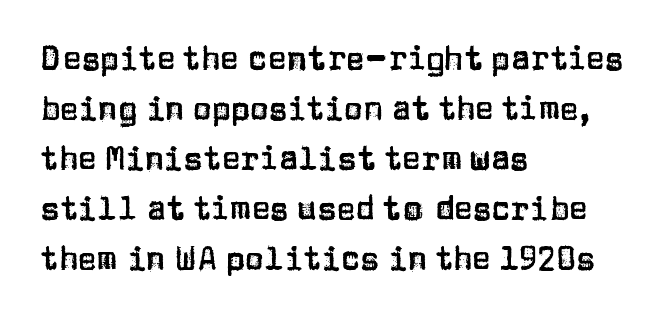
Q: Is the text italic (slanted)? A: No, it is upright.
Q: Is the typeface a serif or a sans-serif typeface? A: Sans-serif.
Q: Is the text underlined? A: No.
Q: How is the paragraph aligned? A: Left-aligned.
Q: Is the spacing between letters normal or unusually wide? A: Normal.
Q: Is the spacing between lines tight, normal or loose? A: Normal.
Q: Width (condensed, normal, or wide)? A: Normal.
Q: Stroke contrast? A: Low.
Q: x-height? A: Large.
Q: Monospaced? A: No.
